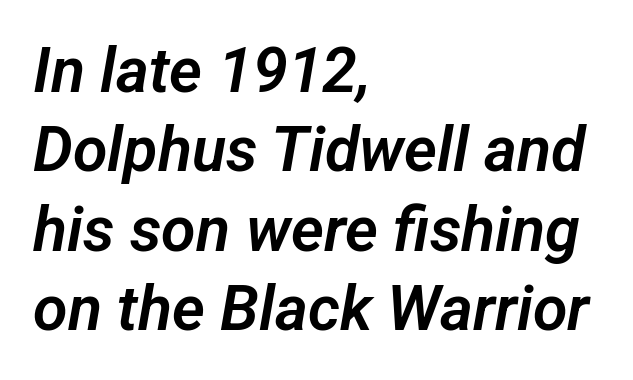
{"serif": "no", "width": "normal", "stroke_contrast": "low", "x_height": "medium", "monospaced": "no", "underline": "no", "align": "left", "line_spacing": "normal", "line_spacing_ratio": 1.26, "letter_spacing": "normal", "letter_spacing_em": 0.0, "glyph_px": 63}
